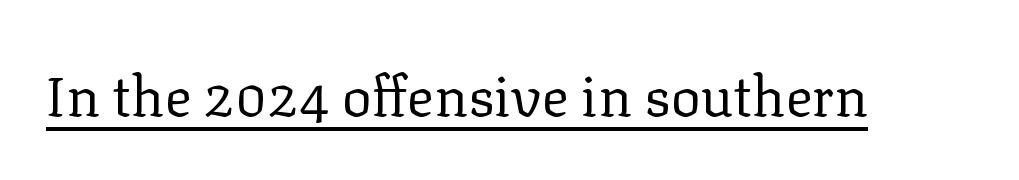
Q: Is the text bold? A: No.
Q: Is the text italic (slanted)? A: No, it is upright.
Q: Is the typeface a serif or a sans-serif typeface? A: Serif.
Q: Is the text underlined? A: Yes.
Q: Is the spacing between letters normal or unusually wide? A: Normal.
Q: Width (condensed, normal, or wide)? A: Normal.
Q: Stroke contrast? A: Low.
Q: x-height? A: Medium.
Q: Monospaced? A: No.
